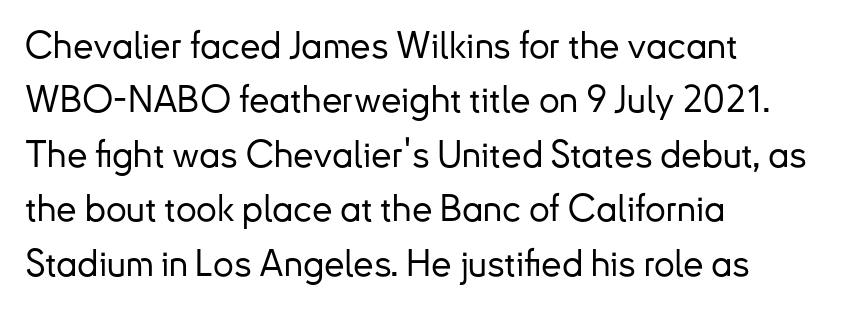
The foot of each line stays bare and open. The lines are quadded left. Notice how the stems are strictly vertical — no italics here. Vertically, the passage feels balanced, rows spaced as you'd expect. Spacing verdict: proportional, widths tailored to each character. Nothing sits at the stroke ends, so this counts as sans-serif.
